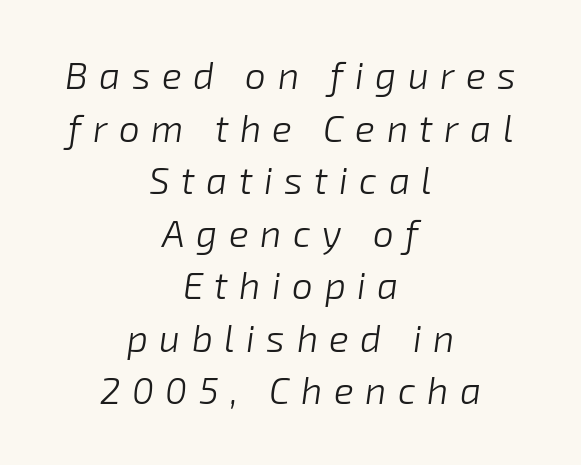
The image shows 37 px light type, italic (leaning right); set centered, normal line spacing (1.42x), unusually wide letter spacing (+0.31 em), not underlined; low stroke contrast and a medium x-height.
